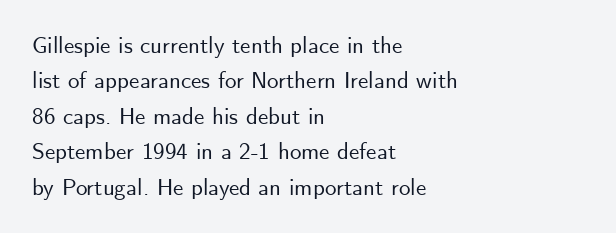
Nope, not italic — everything's standing straight. Words appear dense and cohesive because spacing is normal. The baseline area is clear. These lines sit exactly where default settings would place them. The compositor pushed each line to the left boundary.
